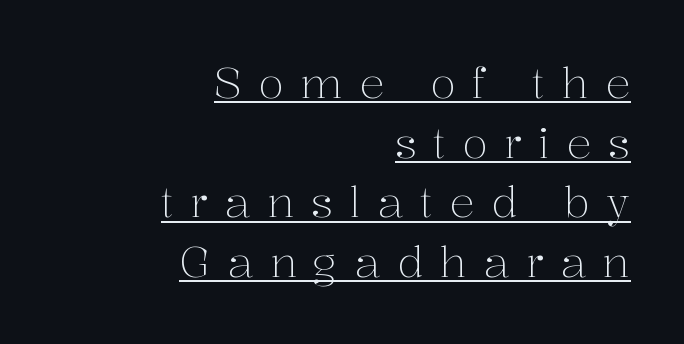
Q: Is the text bold? A: No.
Q: Is the text italic (slanted)? A: No, it is upright.
Q: Is the typeface a serif or a sans-serif typeface? A: Serif.
Q: Is the text underlined? A: Yes.
Q: How is the paragraph aligned? A: Right-aligned.
Q: Is the spacing between letters normal or unusually wide? A: Unusually wide.
Q: Is the spacing between lines tight, normal or loose? A: Normal.
Q: Width (condensed, normal, or wide)? A: Normal.
Q: Stroke contrast? A: Medium.
Q: x-height? A: Medium.
Q: Monospaced? A: No.
